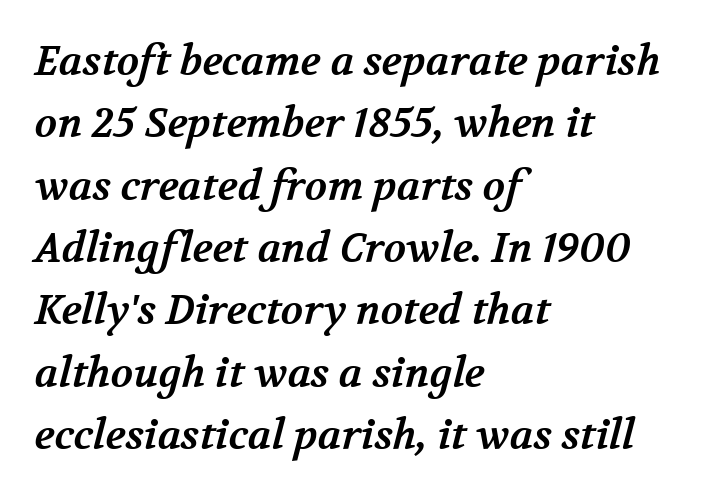
{"serif": "yes", "bold": "yes", "weight": "bold", "width": "normal", "stroke_contrast": "medium", "x_height": "medium", "monospaced": "no", "underline": "no", "align": "left", "line_spacing": "normal", "line_spacing_ratio": 1.52, "letter_spacing": "normal", "letter_spacing_em": 0.0, "glyph_px": 41}
